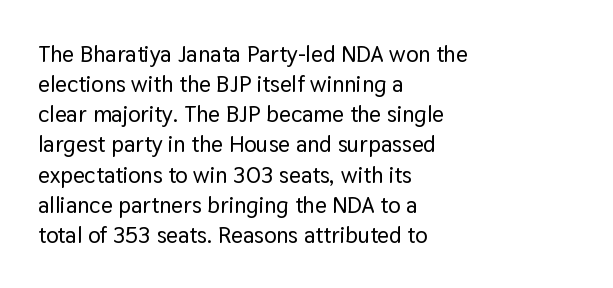
The image shows 23 px text type, upright; set left-aligned, normal line spacing (1.31x), normal letter spacing, not underlined.
